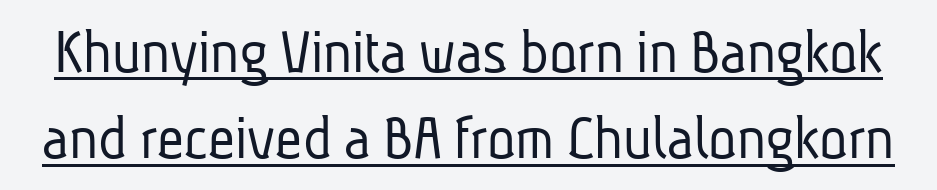
Letterform terminals end flat and unadorned throughout the passage. Here the designer chose a conventional face with non-uniform glyph widths. The strokes carry an ordinary text weight at most. Tracking value appears to be zero — textbook default spacing. Notice how descenders clear the ascenders below comfortably — that's standard leading.
